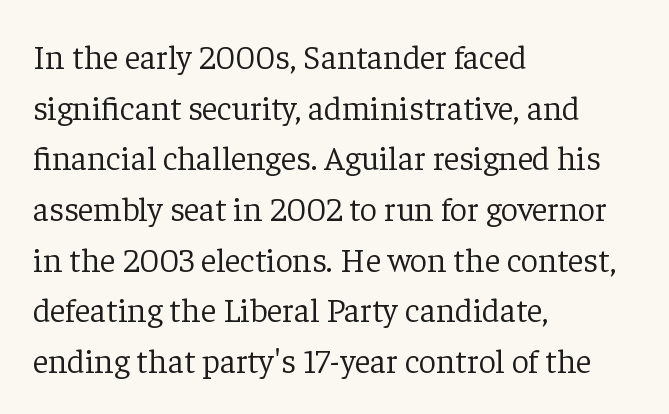
The image shows 34 px light serif type, upright; set left-aligned, normal line spacing (1.49x), normal letter spacing, not underlined; low stroke contrast and a medium x-height.
